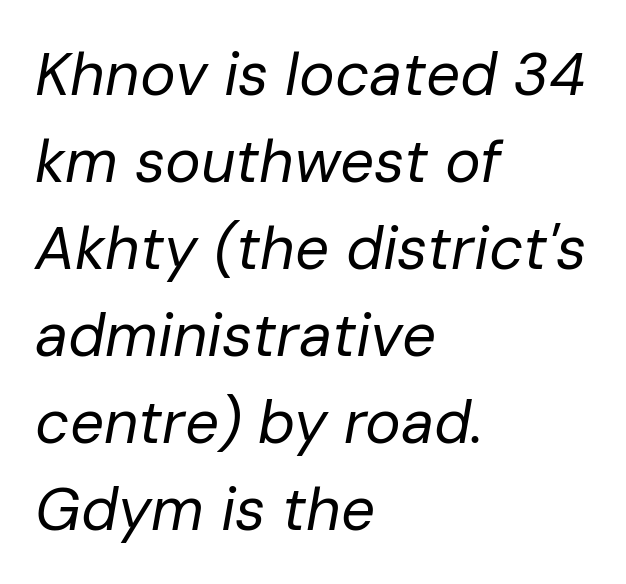
The image shows 60 px regular-weight type, italic (leaning right); set left-aligned, normal line spacing (1.45x), normal letter spacing, not underlined; low stroke contrast and a medium x-height.
